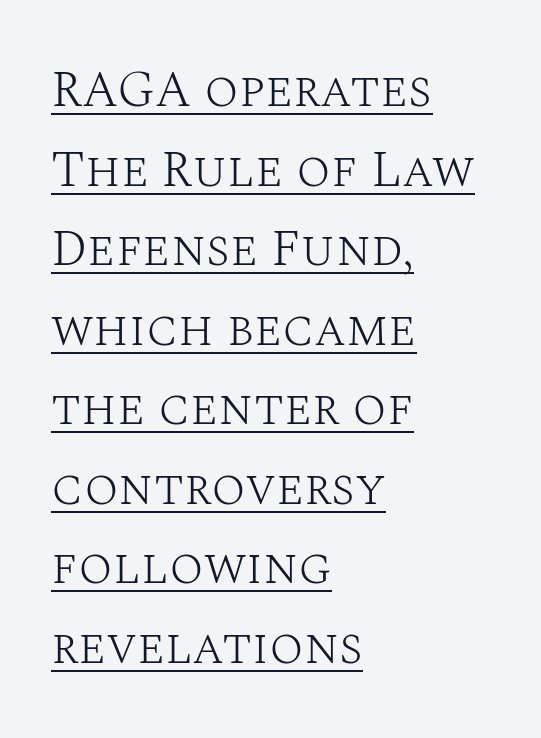
Q: Is the text bold? A: No.
Q: Is the text italic (slanted)? A: No, it is upright.
Q: Is the typeface a serif or a sans-serif typeface? A: Serif.
Q: Is the text underlined? A: Yes.
Q: How is the paragraph aligned? A: Left-aligned.
Q: Is the spacing between letters normal or unusually wide? A: Normal.
Q: Is the spacing between lines tight, normal or loose? A: Normal.
Q: Width (condensed, normal, or wide)? A: Normal.
Q: Stroke contrast? A: Medium.
Q: x-height? A: Large.
Q: Monospaced? A: No.
